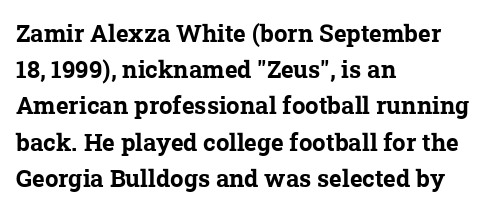
The image shows 24 px bold type; set left-aligned, normal line spacing (1.51x), normal letter spacing, not underlined.
